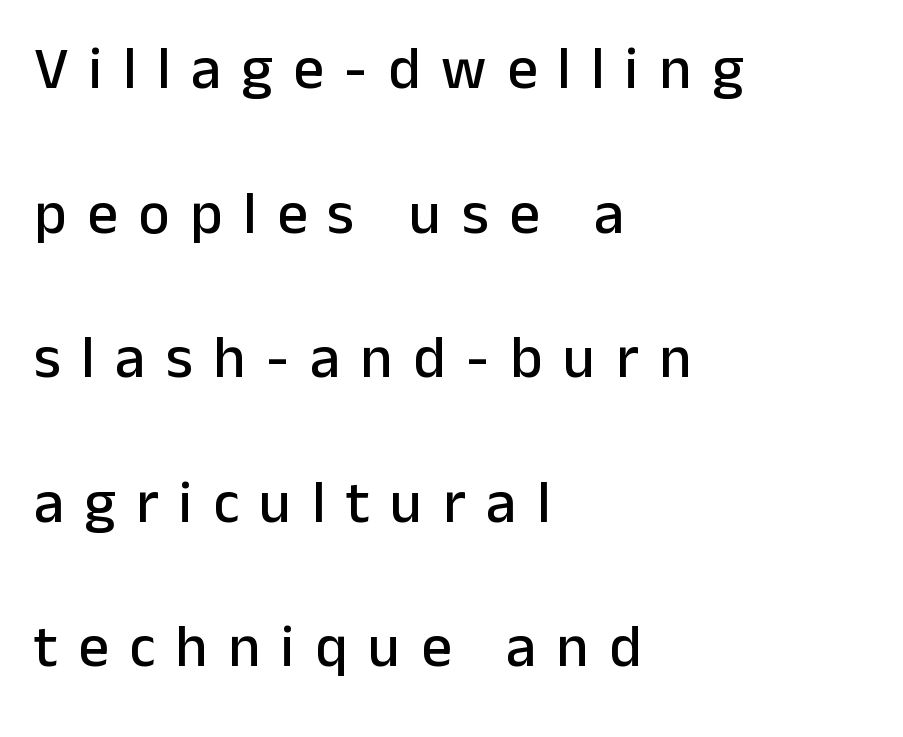
Q: Is the text italic (slanted)? A: No, it is upright.
Q: Is the typeface a serif or a sans-serif typeface? A: Sans-serif.
Q: Is the text underlined? A: No.
Q: How is the paragraph aligned? A: Left-aligned.
Q: Is the spacing between letters normal or unusually wide? A: Unusually wide.
Q: Is the spacing between lines tight, normal or loose? A: Loose.
Q: Width (condensed, normal, or wide)? A: Normal.
Q: Stroke contrast? A: Low.
Q: x-height? A: Medium.
Q: Monospaced? A: No.
